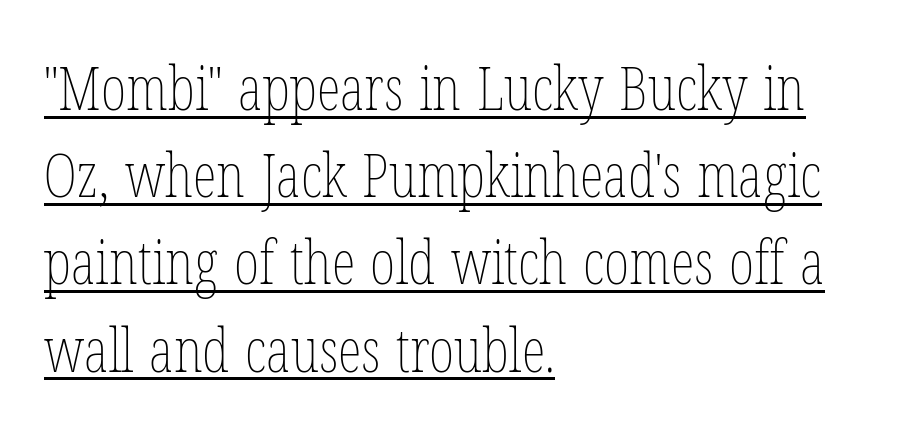
{"italic": "no", "bold": "no", "weight": "thin", "width": "condensed", "stroke_contrast": "low", "x_height": "medium", "monospaced": "no", "underline": "yes", "align": "left", "line_spacing": "normal", "line_spacing_ratio": 1.43, "letter_spacing": "normal", "letter_spacing_em": 0.0, "glyph_px": 61}
